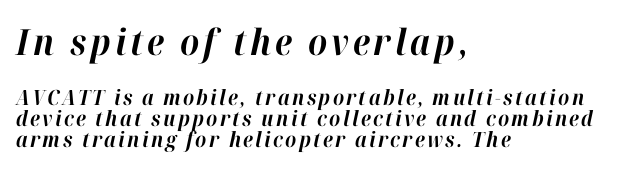
Does the lettering tilt? It does — this is italic. Type size steps down from the first block to the second. The rag falls on the right side of this text block. The vertical gap from one line to the next is small.
